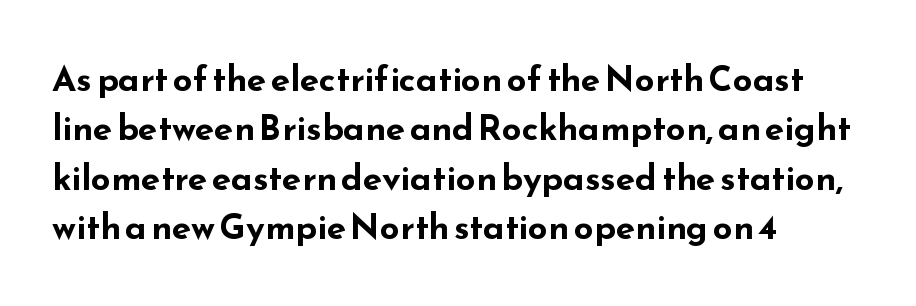
Q: Is the text bold? A: Yes.
Q: Is the text italic (slanted)? A: No, it is upright.
Q: Is the typeface a serif or a sans-serif typeface? A: Sans-serif.
Q: Is the text underlined? A: No.
Q: How is the paragraph aligned? A: Left-aligned.
Q: Is the spacing between letters normal or unusually wide? A: Normal.
Q: Is the spacing between lines tight, normal or loose? A: Normal.
Q: Width (condensed, normal, or wide)? A: Wide.
Q: Stroke contrast? A: Low.
Q: x-height? A: Small.
Q: Monospaced? A: No.
